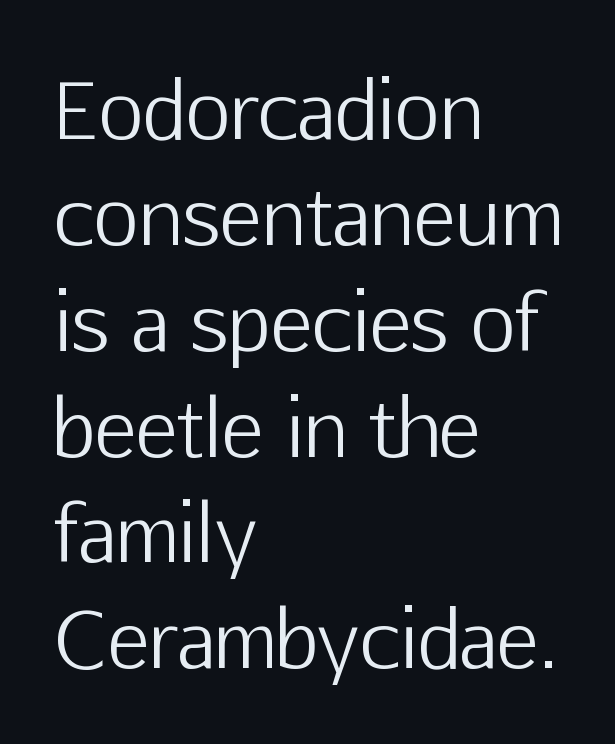
Between one letter and the next there's only the usual sliver of space. The specimen omits any rule beneath the text block's lines. Vertical spacing — default. The face used here is proportionally spaced, like ordinary book or web type. This reads as an unemphasized weight, regular at the heaviest.
